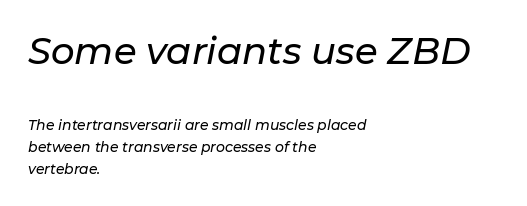
Q: Is the text italic (slanted)? A: Yes, it leans right by about 11 degrees.
Q: Is the text underlined? A: No.
Q: How is the paragraph aligned? A: Left-aligned.
Q: Is the spacing between letters normal or unusually wide? A: Normal.
Q: Is the spacing between lines tight, normal or loose? A: Normal.
Q: Which block of text is set in a larger size, the first (top) or the second (bottom)? A: The first (top) one.
Q: Width (condensed, normal, or wide)? A: Normal.
Q: Stroke contrast? A: Low.
Q: x-height? A: Medium.
Q: Monospaced? A: No.
